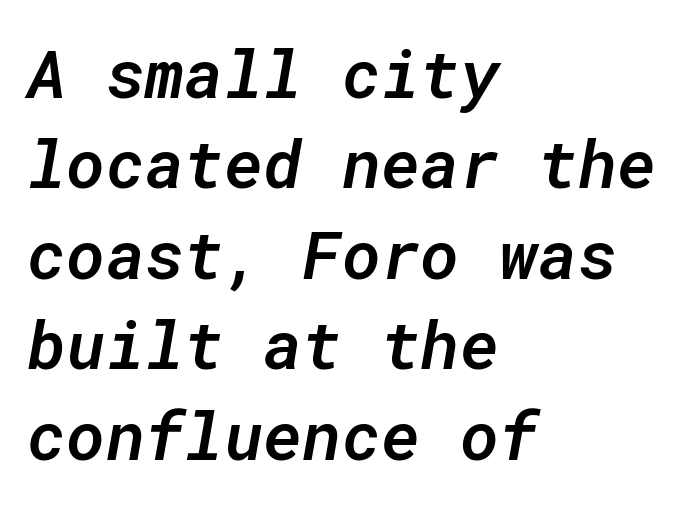
There is no visible air inserted between adjacent glyphs. A fair bit of extra ink — the face is semibold, not bold. The string is rendered with underlining switched off. Is the type slanted? Yes — the strokes lean at a clear angle. Notice how the passage keeps a crisp vertical edge on the left only.
